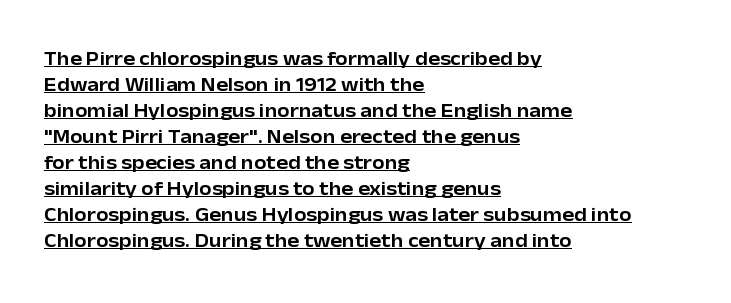
{"italic": "no", "underline": "yes", "align": "left", "line_spacing": "normal", "line_spacing_ratio": 1.3, "letter_spacing": "normal", "letter_spacing_em": 0.0, "glyph_px": 20}
